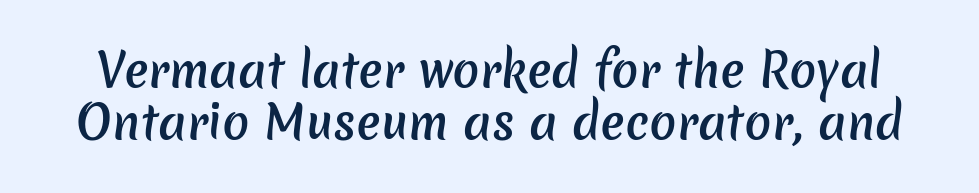
Q: Is the text bold? A: Semi-bold.
Q: Is the typeface a serif or a sans-serif typeface? A: Sans-serif.
Q: Is the text underlined? A: No.
Q: Is the spacing between letters normal or unusually wide? A: Normal.
Q: Width (condensed, normal, or wide)? A: Normal.
Q: Stroke contrast? A: Low.
Q: x-height? A: Medium.
Q: Monospaced? A: No.
